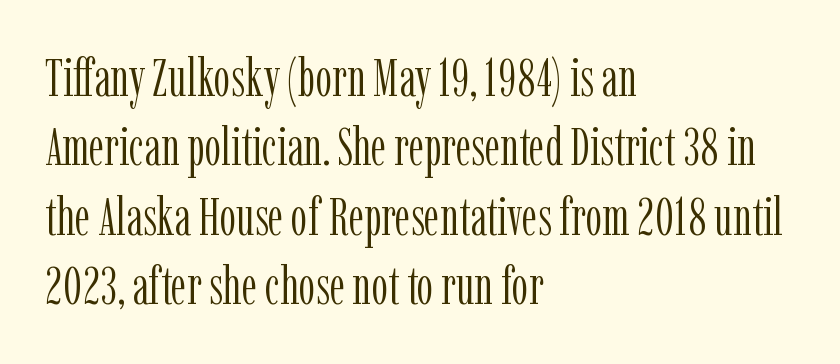
This reads as an unemphasized weight, regular at the heaviest. In terms of leading, this rendering sits right in the middle. Quick note: underline off. Every row of glyphs begins at an identical x-position on the left.
